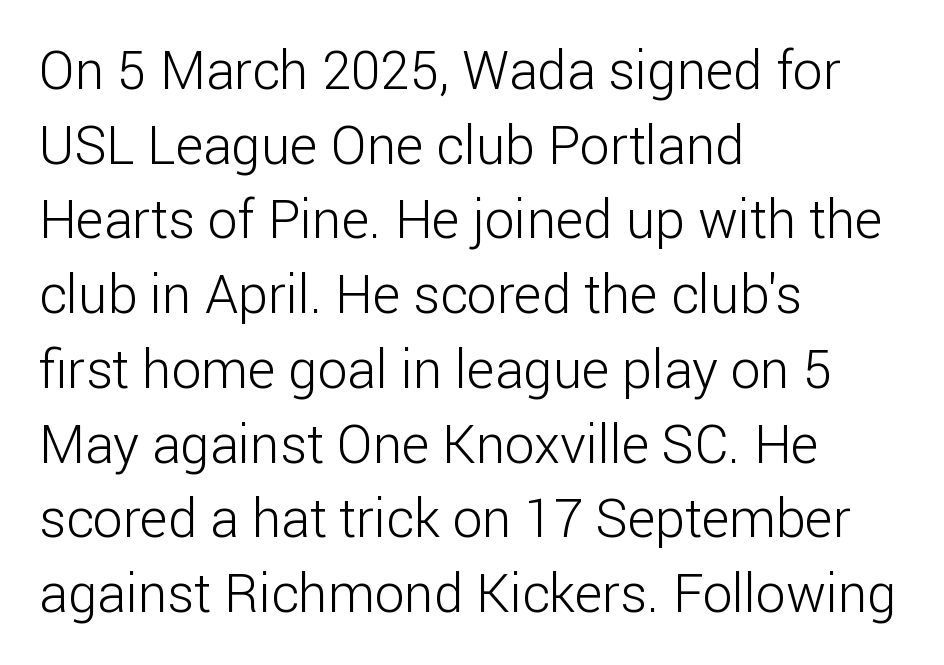
{"serif": "no", "italic": "no", "bold": "no", "weight": "light", "width": "normal", "stroke_contrast": "low", "x_height": "medium", "monospaced": "no", "underline": "no", "align": "left", "line_spacing": "normal", "line_spacing_ratio": 1.41, "letter_spacing": "normal", "letter_spacing_em": 0.0, "glyph_px": 53}
